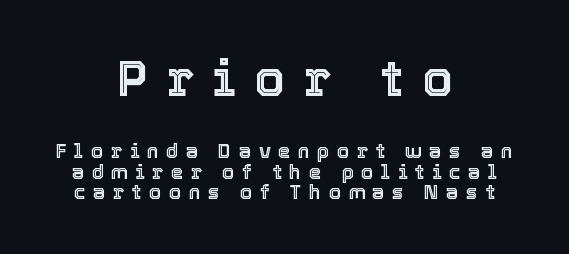
The image shows 49 px text type, upright; set centered, tight line spacing (1.02x), unusually wide letter spacing (+0.37 em), not underlined; the first (top) block is 2.45x larger; a medium x-height.
